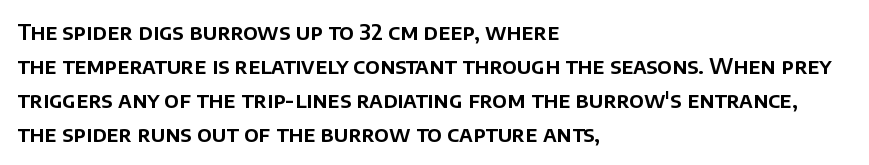
{"italic": "no", "underline": "no", "align": "left", "line_spacing": "normal", "line_spacing_ratio": 1.55, "letter_spacing": "normal", "letter_spacing_em": 0.0, "glyph_px": 22}
